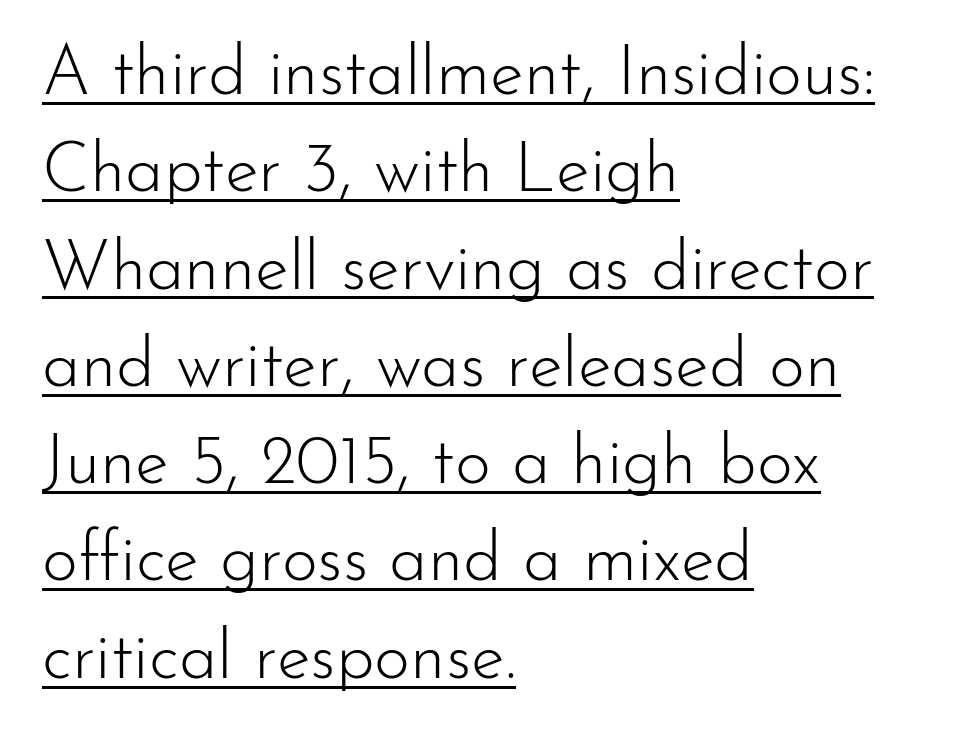
The image shows 69 px light sans-serif type, upright; set left-aligned, normal line spacing (1.41x), normal letter spacing, underlined; low stroke contrast and a small x-height.
